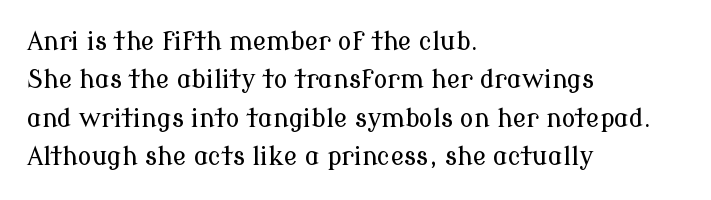
The image shows 25 px text type, upright; set left-aligned, normal line spacing (1.54x), normal letter spacing, not underlined.
